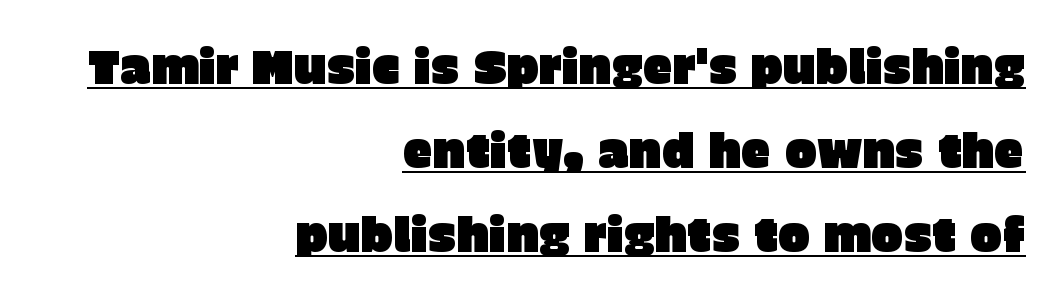
Does the type have serifs? No, each stem ends abruptly. Between one letter and the next there's only the usual sliver of space. This sample is right-justified, so line beginnings fall wherever the words allow. No italicization has been applied; the sample stays upright. A rule runs beneath these lines of type. Each letter keeps its own natural width here, so spacing adapts to shape.
